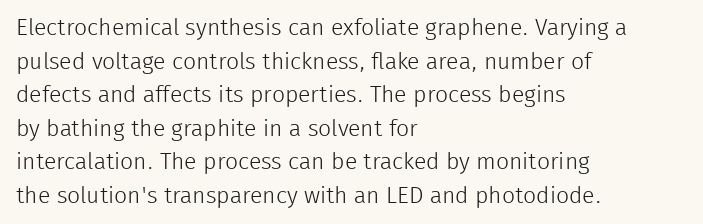
Q: Is the text bold? A: No.
Q: Is the text italic (slanted)? A: No, it is upright.
Q: Is the text underlined? A: No.
Q: How is the paragraph aligned? A: Left-aligned.
Q: Is the spacing between letters normal or unusually wide? A: Normal.
Q: Is the spacing between lines tight, normal or loose? A: Normal.
